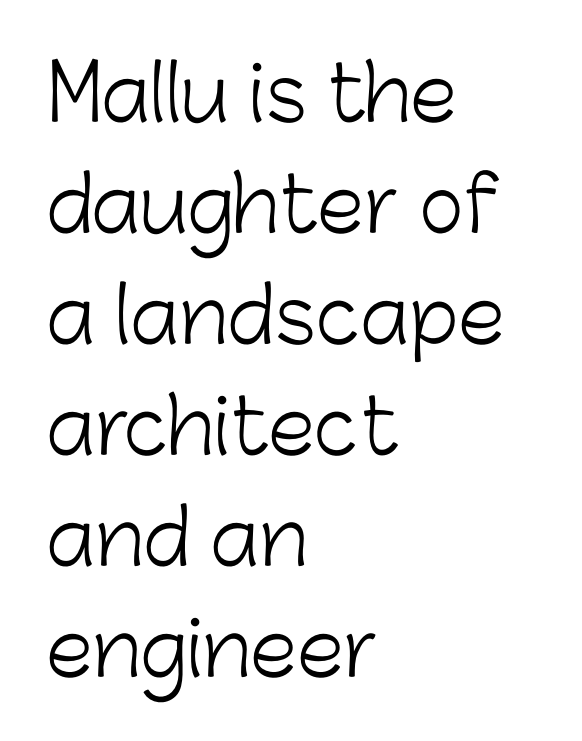
Q: Is the text bold? A: No.
Q: Is the text italic (slanted)? A: No, it is upright.
Q: Is the typeface a serif or a sans-serif typeface? A: Sans-serif.
Q: Is the text underlined? A: No.
Q: How is the paragraph aligned? A: Left-aligned.
Q: Is the spacing between letters normal or unusually wide? A: Normal.
Q: Is the spacing between lines tight, normal or loose? A: Normal.
Q: Width (condensed, normal, or wide)? A: Normal.
Q: Stroke contrast? A: Low.
Q: x-height? A: Medium.
Q: Monospaced? A: No.
